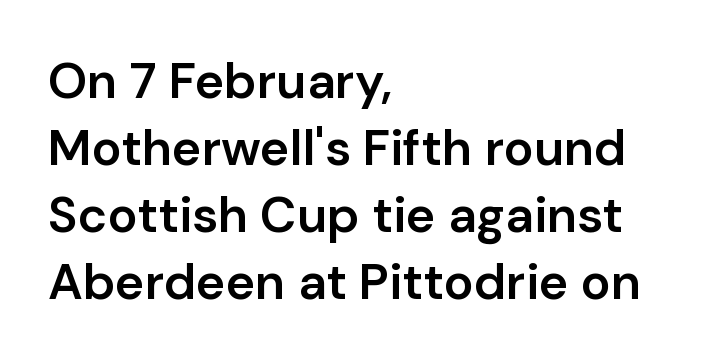
Q: Is the text bold? A: Semi-bold.
Q: Is the text italic (slanted)? A: No, it is upright.
Q: Is the typeface a serif or a sans-serif typeface? A: Sans-serif.
Q: Is the text underlined? A: No.
Q: How is the paragraph aligned? A: Left-aligned.
Q: Is the spacing between letters normal or unusually wide? A: Normal.
Q: Is the spacing between lines tight, normal or loose? A: Normal.
Q: Width (condensed, normal, or wide)? A: Normal.
Q: Stroke contrast? A: Low.
Q: x-height? A: Medium.
Q: Monospaced? A: No.
